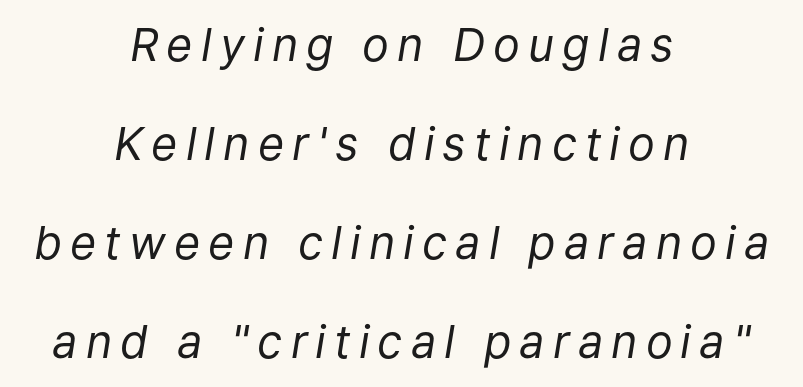
The font is comparable to plain body text, perhaps lighter. Character widths vary here, with narrow letters taking less room than wide ones. Posture: slanted. The passage shown is not underscored anywhere. The rendering uses a large line-height, opening up the rows. Layout note: lines centered.
